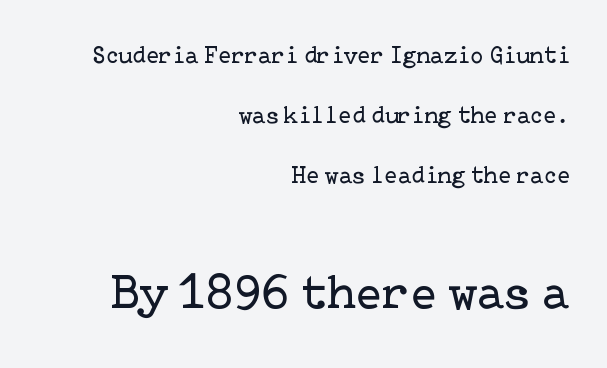
Notice how the stems are strictly vertical — no italics here. This reads as an unemphasized weight, regular at the heaviest. The passage is arranged like a letterhead date or caption credit — flush right. You could fit nearly another row in the gap between these rows.
